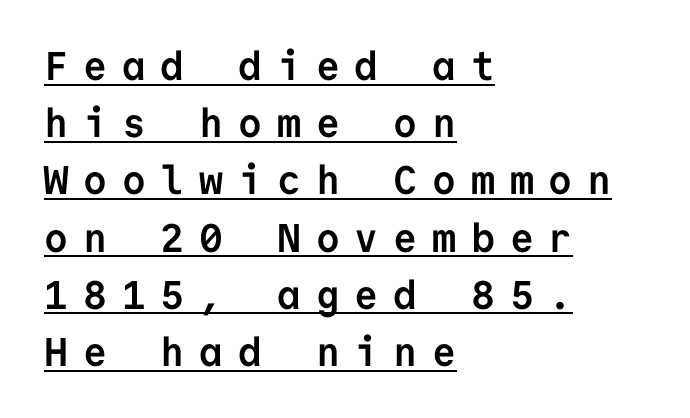
{"serif": "no", "italic": "no", "bold": "yes", "weight": "semibold", "width": "normal", "stroke_contrast": "low", "x_height": "medium", "monospaced": "yes", "underline": "yes", "align": "left", "line_spacing": "normal", "line_spacing_ratio": 1.43, "letter_spacing": "wide", "letter_spacing_em": 0.37, "glyph_px": 40}
